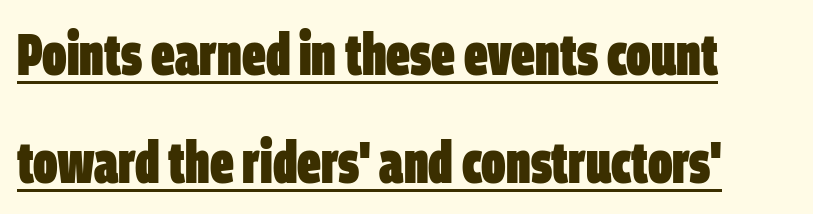
The rendered words wear a rule along their underside. Look at the tracking — it's just the regular setting, nothing added. What weight is shown? A full bold with thick strokes. The paragraph has a hard left edge and a soft right edge.
